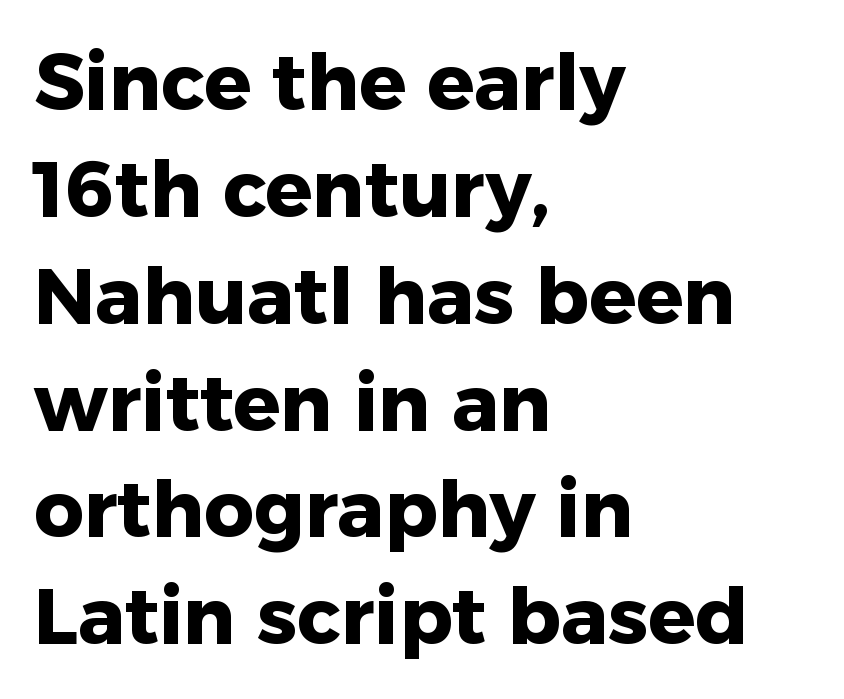
Italic? Not at all — the glyphs are vertical. The rendering uses natural spacing where letterforms have individual widths. Decoration check: the copy has no underline. Serifs: no, the terminals of the letterforms are clean. One glance says typical: line gaps are just what's usual. All the whitespace from short lines collects on the right.
